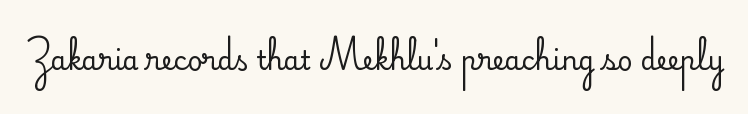
{"italic": "no", "underline": "no", "letter_spacing": "normal", "letter_spacing_em": 0.0, "glyph_px": 26}
